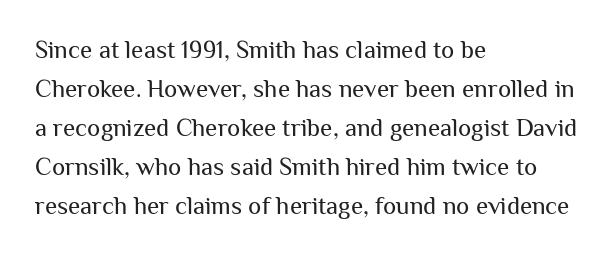
Q: Is the text bold? A: No.
Q: Is the text italic (slanted)? A: No, it is upright.
Q: Is the text underlined? A: No.
Q: How is the paragraph aligned? A: Left-aligned.
Q: Is the spacing between letters normal or unusually wide? A: Normal.
Q: Is the spacing between lines tight, normal or loose? A: Normal.
